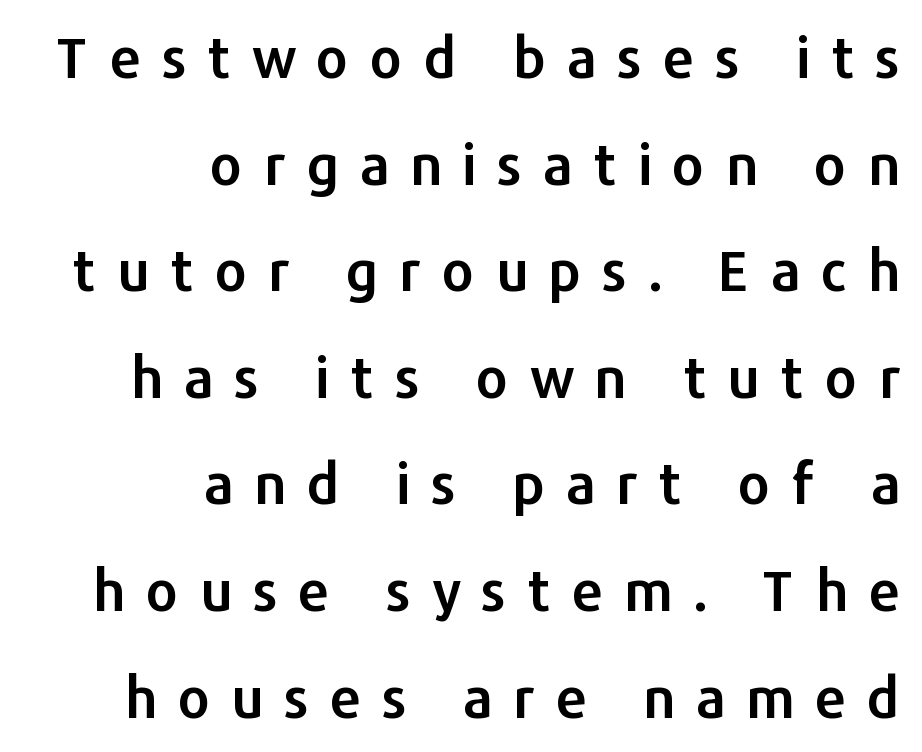
Q: Is the text italic (slanted)? A: No, it is upright.
Q: Is the typeface a serif or a sans-serif typeface? A: Sans-serif.
Q: Is the text underlined? A: No.
Q: How is the paragraph aligned? A: Right-aligned.
Q: Is the spacing between letters normal or unusually wide? A: Unusually wide.
Q: Width (condensed, normal, or wide)? A: Normal.
Q: Stroke contrast? A: Low.
Q: x-height? A: Medium.
Q: Monospaced? A: No.
